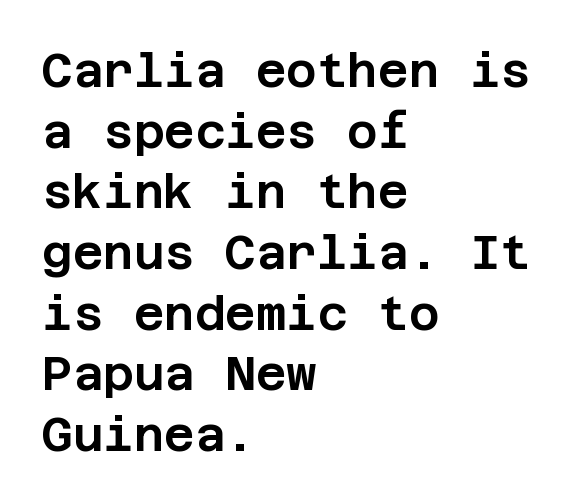
{"serif": "no", "italic": "no", "width": "normal", "stroke_contrast": "low", "x_height": "large", "underline": "no", "align": "left", "line_spacing": "normal", "line_spacing_ratio": 1.29, "letter_spacing": "normal", "letter_spacing_em": 0.0, "glyph_px": 47}
